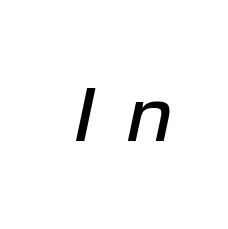
{"italic": "yes", "lean": "right", "slant_degrees": 12, "width": "normal", "stroke_contrast": "low", "x_height": "medium", "monospaced": "no", "underline": "no", "letter_spacing": "wide", "letter_spacing_em": 0.38, "glyph_px": 76}
